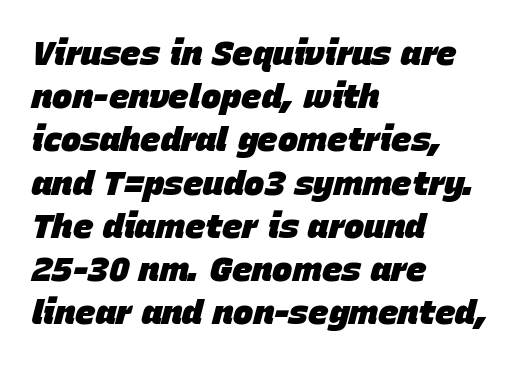
The image shows 34 px heavy type, italic (leaning right); set left-aligned, normal line spacing (1.27x), normal letter spacing, not underlined; low stroke contrast and a large x-height.
